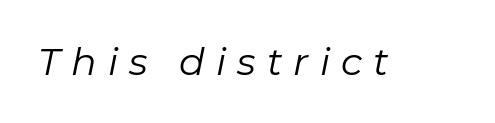
The image shows 38 px regular-weight type, italic (leaning right); set unusually wide letter spacing (+0.29 em), not underlined; low stroke contrast and a medium x-height.
